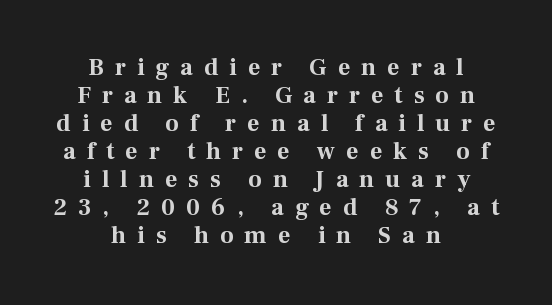
Q: Is the text bold? A: Yes.
Q: Is the text italic (slanted)? A: No, it is upright.
Q: Is the text underlined? A: No.
Q: How is the paragraph aligned? A: Centered.
Q: Is the spacing between letters normal or unusually wide? A: Unusually wide.
